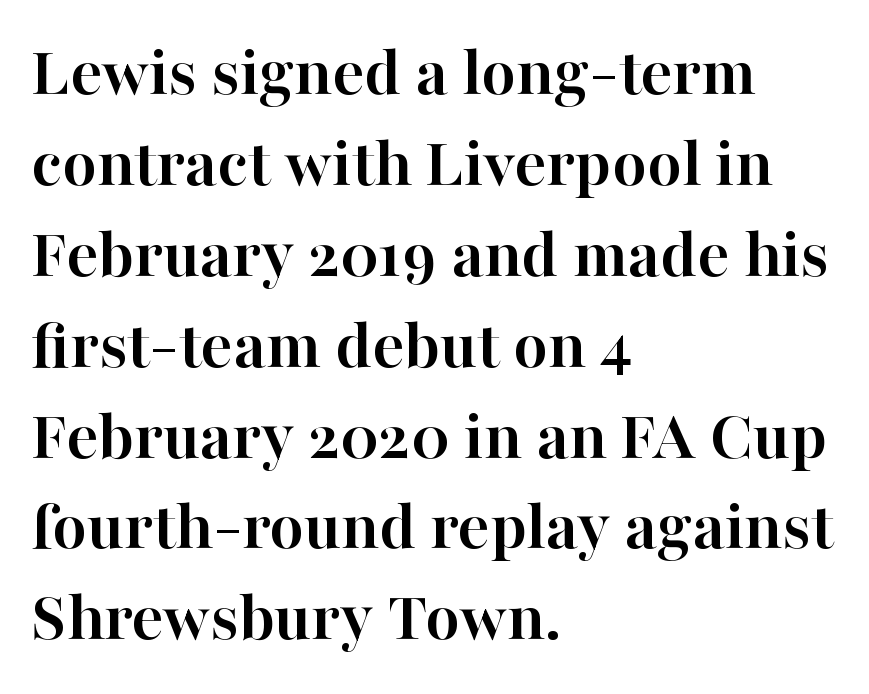
Does extra space separate the letters? No, they use regular spacing. How would I describe the line gaps? Plain and ordinary. Looks like regular typesetting: each glyph gets only the width it needs. A full-strength bold gives these letters their thick strokes.
